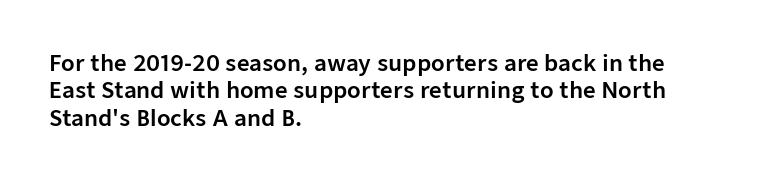
The image shows 22 px text type, upright; set left-aligned, normal line spacing (1.25x), normal letter spacing, not underlined.
